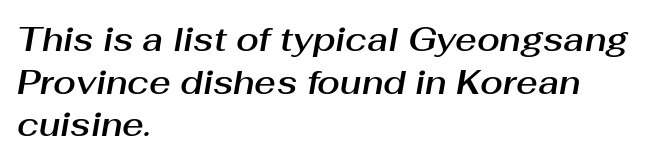
Letters rest on an invisible, unmarked baseline. Observe the lean: these are italic letterforms. Compared with typical paragraphs, the rows here are spaced about the same. A typesetter would call this proportional, since set widths differ per character. Does extra space separate the letters? No, they use regular spacing. All the whitespace from short lines collects on the right.
